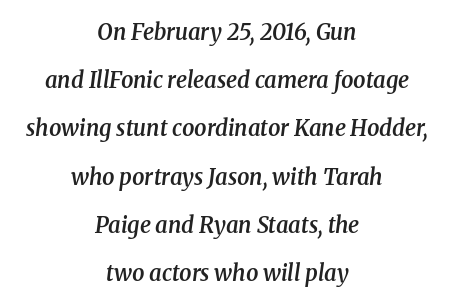
Q: Is the text bold? A: Semi-bold.
Q: Is the text italic (slanted)? A: Yes, it leans right by about 8 degrees.
Q: Is the text underlined? A: No.
Q: How is the paragraph aligned? A: Centered.
Q: Is the spacing between letters normal or unusually wide? A: Normal.
Q: Is the spacing between lines tight, normal or loose? A: Loose.
